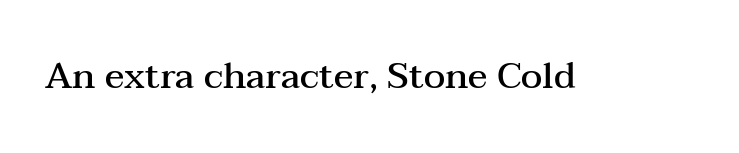
Type style note: has serifs. The space directly below the letters is spotless. Note the varied advance widths — an 'i' is clearly narrower than an 'm'. Rendered with straight, roman letterforms. Firm but not heavy-handed strokes: this text is semibold.
